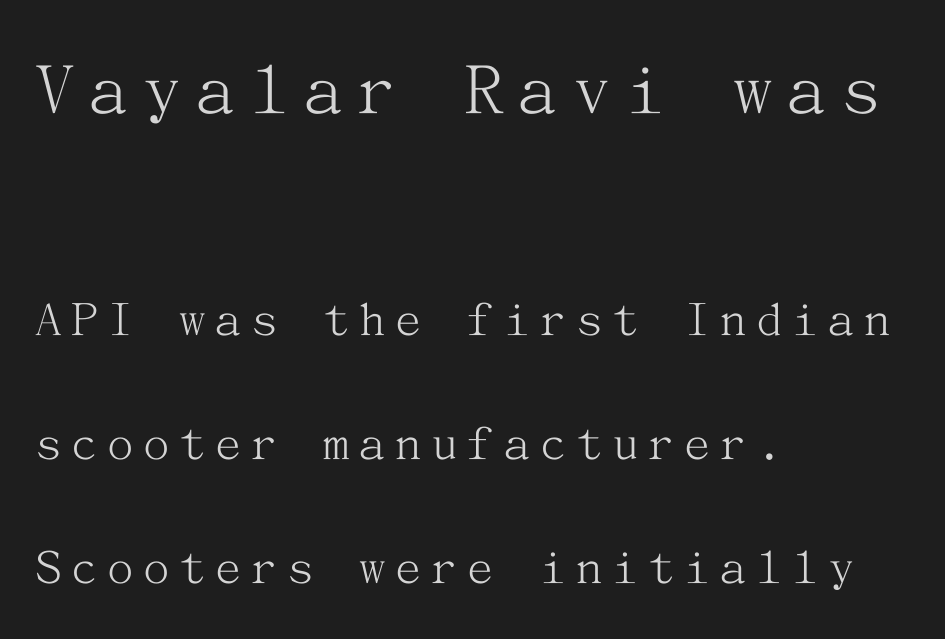
Typeset ragged right — the left edge is the straight one. Type without underlining. Bigger letters appear in the top chunk; the bottom chunk is reduced. Serifs: yes, visible at the terminals of the letterforms. The weight tops out at a normal text grade. The letters stand straight up with perfectly vertical stems.
